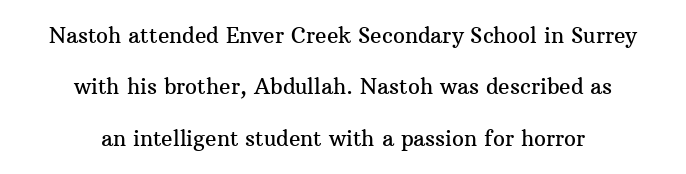
The vertical gap from one line to the next is large. You can tell it's not italic because the verticals are truly vertical. Here the glyphs are tracked normally, forming tight word shapes. Descender tails drop into unmarked territory. This rendering uses center alignment, leaving both contours irregular but symmetric.
